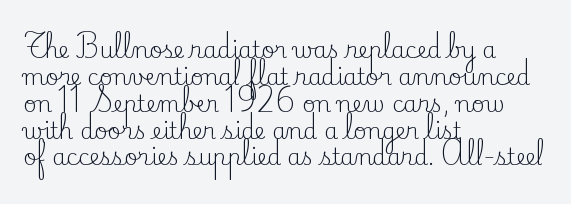
Q: Is the text bold? A: No.
Q: Is the text italic (slanted)? A: No, it is upright.
Q: Is the text underlined? A: No.
Q: How is the paragraph aligned? A: Left-aligned.
Q: Is the spacing between letters normal or unusually wide? A: Normal.
